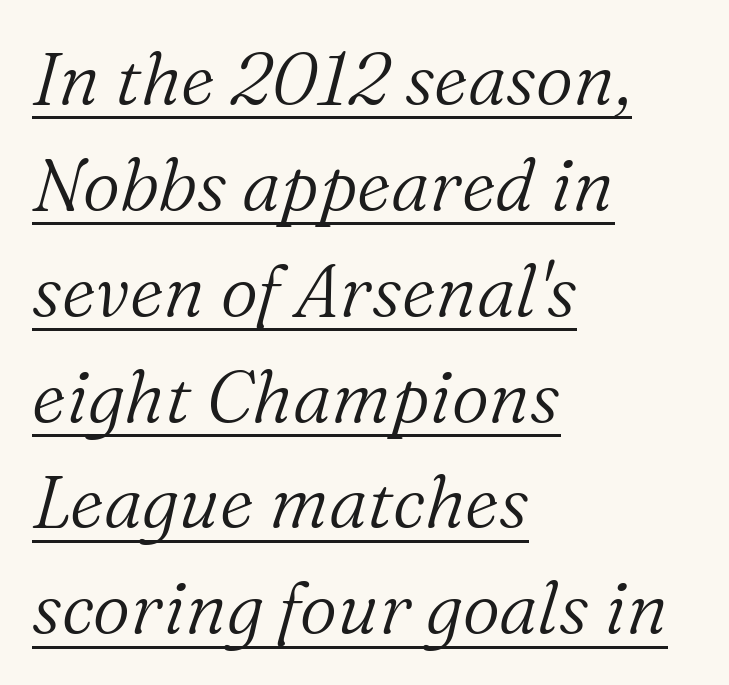
Q: Is the text bold? A: No.
Q: Is the text italic (slanted)? A: Yes, it leans right by about 16 degrees.
Q: Is the typeface a serif or a sans-serif typeface? A: Serif.
Q: Is the text underlined? A: Yes.
Q: How is the paragraph aligned? A: Left-aligned.
Q: Is the spacing between letters normal or unusually wide? A: Normal.
Q: Is the spacing between lines tight, normal or loose? A: Normal.
Q: Width (condensed, normal, or wide)? A: Normal.
Q: Stroke contrast? A: Medium.
Q: x-height? A: Medium.
Q: Monospaced? A: No.
